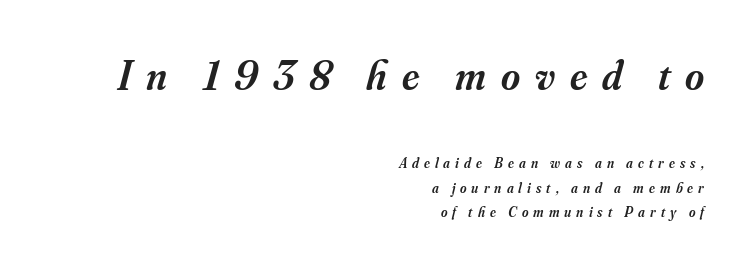
{"serif": "yes", "italic": "yes", "lean": "right", "slant_degrees": 16, "bold": "semi", "weight": "semibold", "width": "normal", "stroke_contrast": "medium", "x_height": "small", "monospaced": "no", "underline": "no", "align": "right", "line_spacing_ratio": 1.76, "letter_spacing": "wide", "letter_spacing_em": 0.36, "larger_block": "first", "size_ratio": 2.93, "glyph_px": 41}
